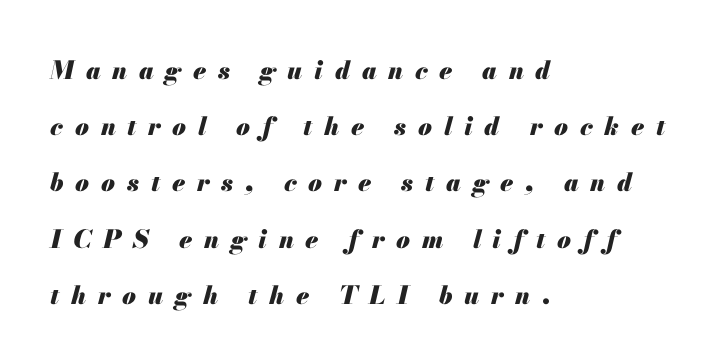
{"italic": "yes", "lean": "right", "slant_degrees": 13, "bold": "yes", "underline": "no", "align": "left", "line_spacing": "loose", "line_spacing_ratio": 2.25, "letter_spacing": "wide", "letter_spacing_em": 0.47, "glyph_px": 25}
